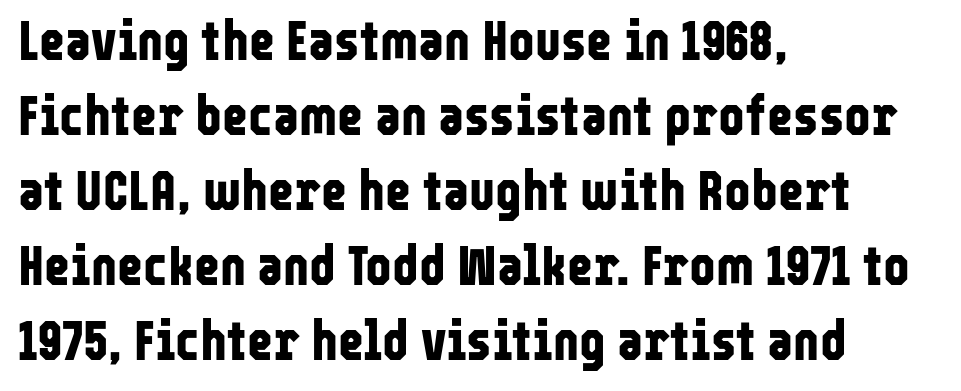
Casual observation: everything's shoved over to the left. Style check: upright. Default kerning and tracking; the words read as compact shapes. Letters rest on an invisible, unmarked baseline. Quick note: interline space is typical. The passage shown is typeset with a sans-serif family.
